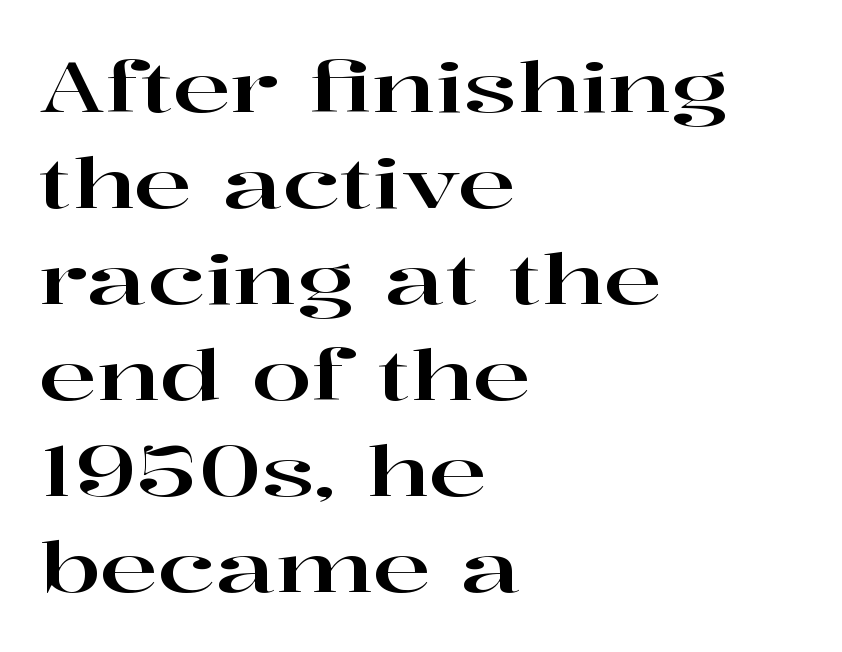
Q: Is the text italic (slanted)? A: No, it is upright.
Q: Is the typeface a serif or a sans-serif typeface? A: Serif.
Q: Is the text underlined? A: No.
Q: How is the paragraph aligned? A: Left-aligned.
Q: Is the spacing between letters normal or unusually wide? A: Normal.
Q: Is the spacing between lines tight, normal or loose? A: Normal.
Q: Width (condensed, normal, or wide)? A: Wide.
Q: Stroke contrast? A: High.
Q: x-height? A: Medium.
Q: Monospaced? A: No.
